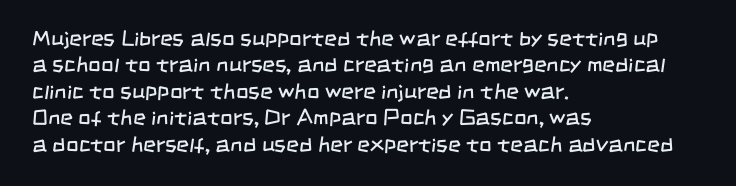
Q: Is the text bold? A: No.
Q: Is the text underlined? A: No.
Q: How is the paragraph aligned? A: Left-aligned.
Q: Is the spacing between letters normal or unusually wide? A: Normal.
